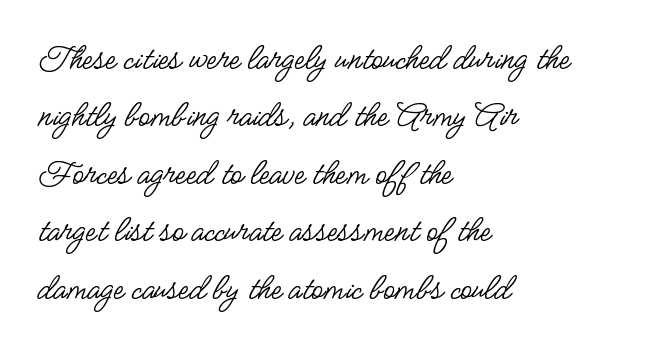
Heaviness? Minimal to ordinary, like unemphasized prose. Quick note: underline off. The ragged edge is on the right, which tells us the setting is flush left. Tracking value appears to be zero — textbook default spacing.
